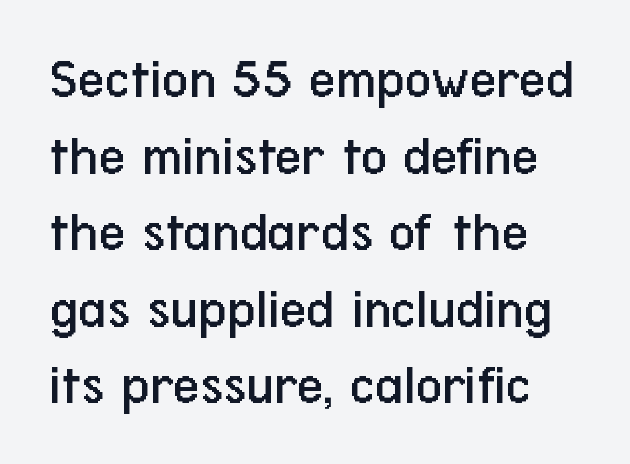
{"serif": "no", "italic": "no", "bold": "no", "weight": "regular", "width": "condensed", "stroke_contrast": "low", "x_height": "medium", "monospaced": "no", "underline": "no", "line_spacing": "normal", "line_spacing_ratio": 1.32, "letter_spacing": "normal", "letter_spacing_em": 0.0, "glyph_px": 58}
